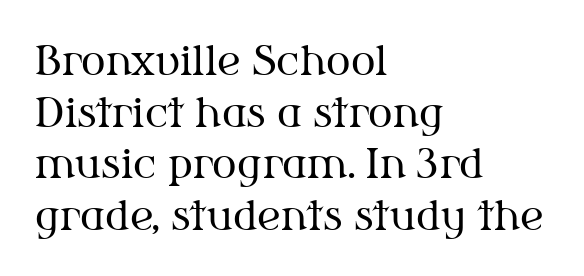
Caption: face not bold, strokes unweighted. The passage shown is typeset with a serif family. You could not count columns in this text — the font is proportionally spaced. Beneath every word, the page is bare. A typesetter would mark this as roman, not italic. Each word holds together tightly as a unit, with standard inter-letter gaps.
